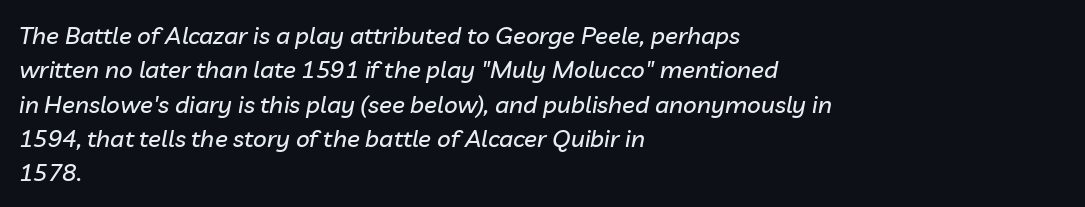
{"italic": "yes", "lean": "right", "slant_degrees": 10, "underline": "no", "align": "left", "line_spacing": "normal", "line_spacing_ratio": 1.43, "letter_spacing": "normal", "letter_spacing_em": 0.0, "glyph_px": 24}
